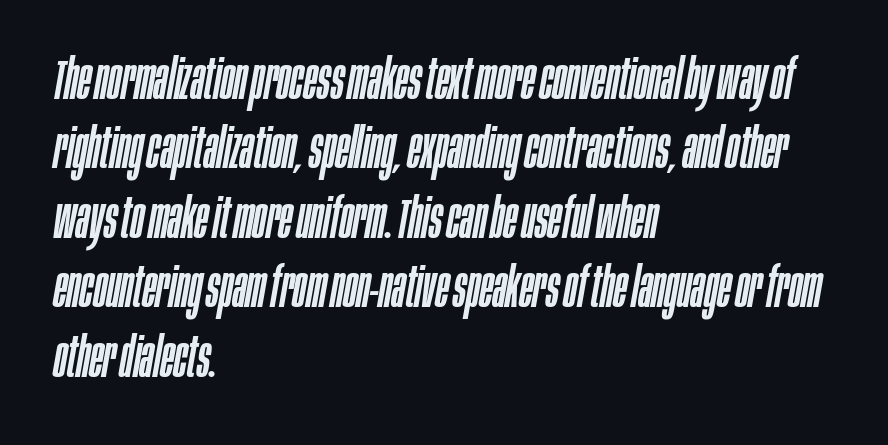
The image shows 56 px condensed type, italic (leaning right); set left-aligned, line spacing 1.24x, normal letter spacing, not underlined; low stroke contrast and a large x-height.
